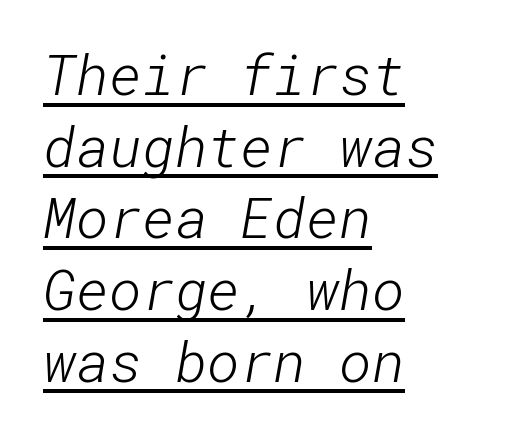
Q: Is the text bold? A: No.
Q: Is the typeface a serif or a sans-serif typeface? A: Sans-serif.
Q: Is the text underlined? A: Yes.
Q: How is the paragraph aligned? A: Left-aligned.
Q: Is the spacing between letters normal or unusually wide? A: Normal.
Q: Is the spacing between lines tight, normal or loose? A: Normal.
Q: Width (condensed, normal, or wide)? A: Normal.
Q: Stroke contrast? A: Low.
Q: x-height? A: Medium.
